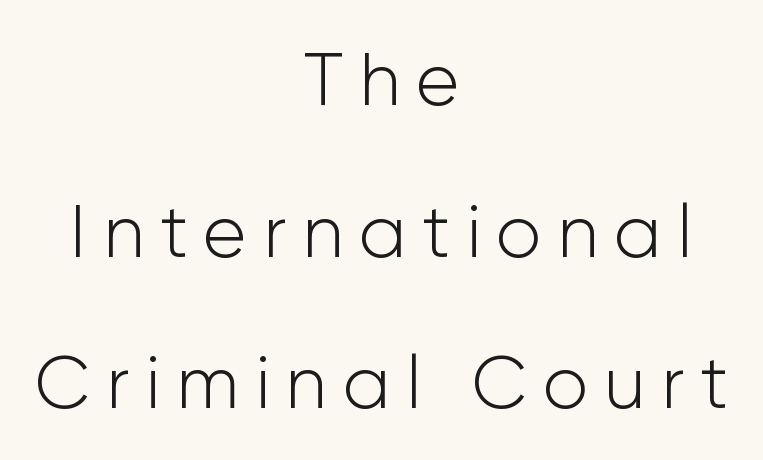
The image shows 74 px light sans-serif type, upright; set centered, loose line spacing (2.05x), unusually wide letter spacing (+0.21 em), not underlined; low stroke contrast and a medium x-height.
